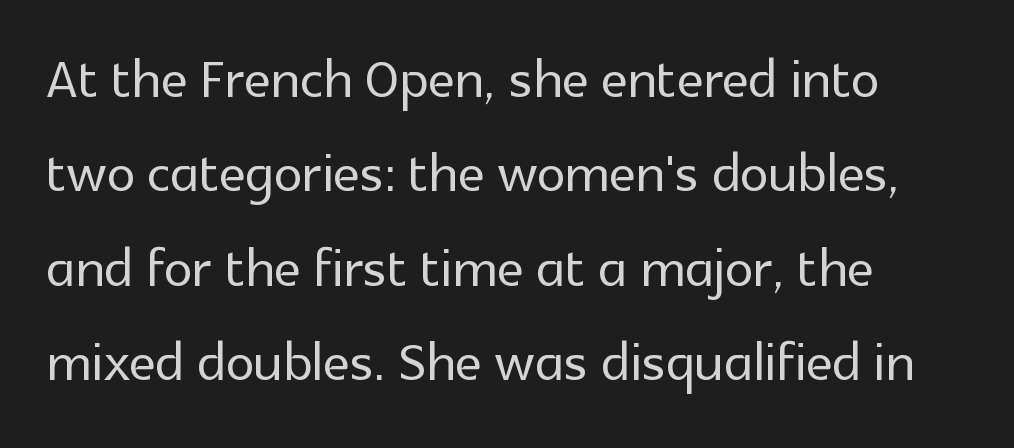
{"serif": "no", "italic": "no", "width": "normal", "x_height": "medium", "monospaced": "no", "underline": "no", "align": "left", "line_spacing": "normal", "line_spacing_ratio": 1.31, "letter_spacing": "normal", "letter_spacing_em": 0.0, "glyph_px": 72}
